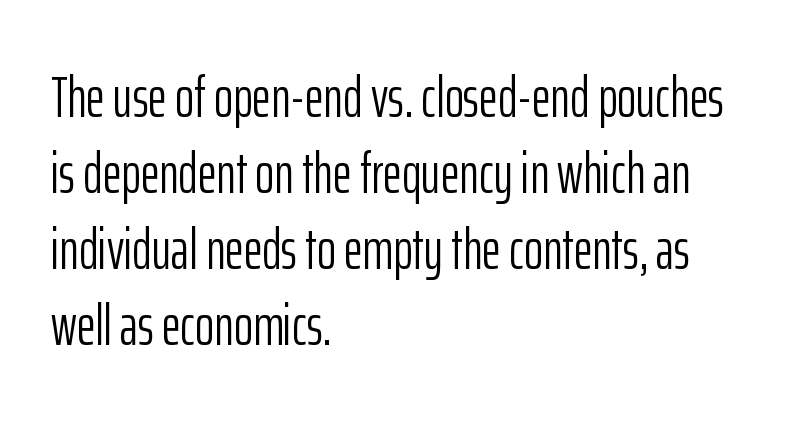
Q: Is the text bold? A: No.
Q: Is the text italic (slanted)? A: No, it is upright.
Q: Is the typeface a serif or a sans-serif typeface? A: Sans-serif.
Q: Is the text underlined? A: No.
Q: How is the paragraph aligned? A: Left-aligned.
Q: Is the spacing between letters normal or unusually wide? A: Normal.
Q: Is the spacing between lines tight, normal or loose? A: Normal.
Q: Width (condensed, normal, or wide)? A: Condensed.
Q: Stroke contrast? A: Low.
Q: x-height? A: Medium.
Q: Monospaced? A: No.
